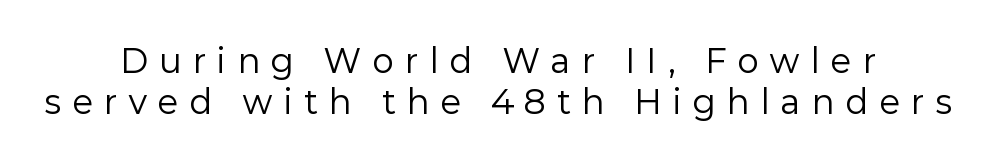
Looks like regular typesetting: each glyph gets only the width it needs. The lines sit at an ordinary, default distance from one another. These lines are composed in type without serifs. Neither beginnings nor endings align; midpoints do. Someone cranked the tracking dial way up on this one. Is the type heavy? It reads as light-to-regular instead.
